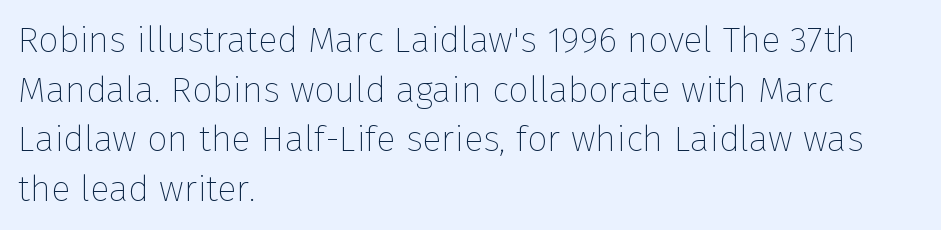
The characters display no serif detailing; their extremities are plain. Regular leading. The passage shown is typed in a proportional face where columns would drift. Italic? Not at all — the glyphs are vertical. The font sits on the lighter half of the weight spectrum, regular included. Default kerning and tracking; the words read as compact shapes.
